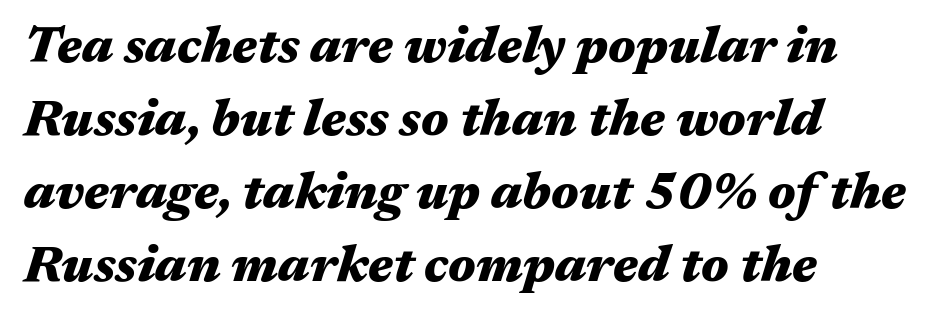
This is oblique type, the kind used for emphasis or titles. Typeset ragged right — the left edge is the straight one. Look at the tracking — it's just the regular setting, nothing added. The typesetting leans heavy: a genuine bold.
